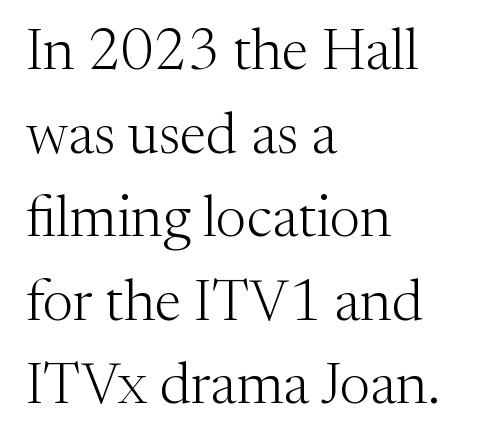
Q: Is the text bold? A: No.
Q: Is the text italic (slanted)? A: No, it is upright.
Q: Is the typeface a serif or a sans-serif typeface? A: Serif.
Q: Is the text underlined? A: No.
Q: How is the paragraph aligned? A: Left-aligned.
Q: Is the spacing between letters normal or unusually wide? A: Normal.
Q: Is the spacing between lines tight, normal or loose? A: Normal.
Q: Width (condensed, normal, or wide)? A: Normal.
Q: Stroke contrast? A: Medium.
Q: x-height? A: Medium.
Q: Monospaced? A: No.
